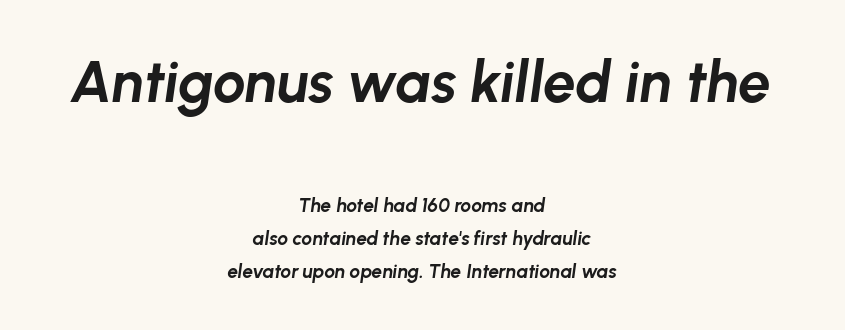
Q: Is the text bold? A: Yes.
Q: Is the text italic (slanted)? A: Yes, it leans right by about 8 degrees.
Q: Is the text underlined? A: No.
Q: How is the paragraph aligned? A: Centered.
Q: Is the spacing between letters normal or unusually wide? A: Normal.
Q: Which block of text is set in a larger size, the first (top) or the second (bottom)? A: The first (top) one.
Q: Width (condensed, normal, or wide)? A: Normal.
Q: Stroke contrast? A: Low.
Q: x-height? A: Medium.
Q: Monospaced? A: No.
